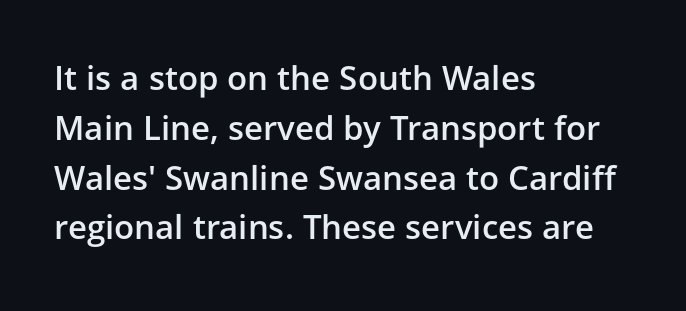
{"serif": "no", "italic": "no", "bold": "semi", "weight": "semibold", "width": "normal", "stroke_contrast": "low", "x_height": "medium", "monospaced": "no", "underline": "no", "align": "left", "line_spacing": "normal", "line_spacing_ratio": 1.51, "letter_spacing": "normal", "letter_spacing_em": 0.0, "glyph_px": 33}
